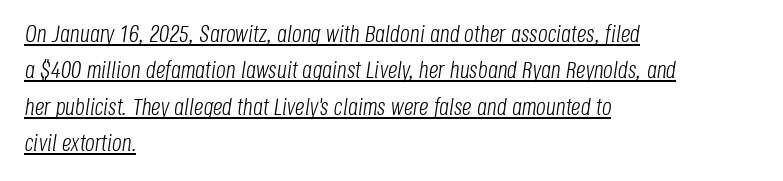
{"italic": "yes", "lean": "right", "slant_degrees": 8, "bold": "no", "underline": "yes", "align": "left", "line_spacing": "normal", "line_spacing_ratio": 1.52, "letter_spacing": "normal", "letter_spacing_em": 0.0, "glyph_px": 24}
